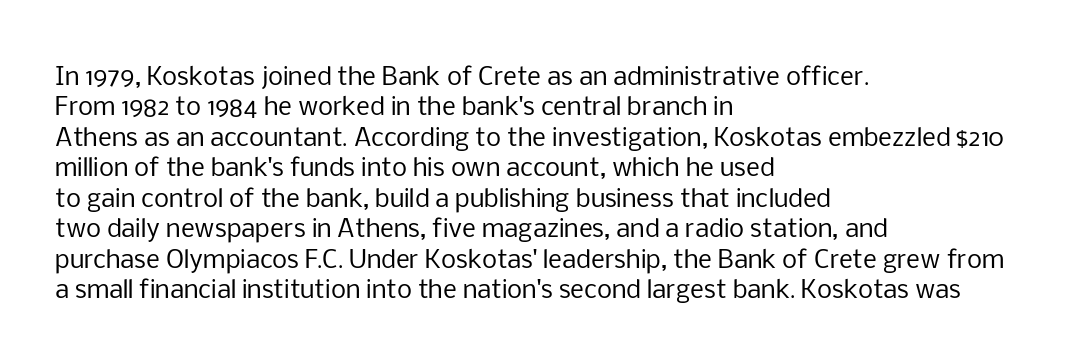
{"italic": "no", "bold": "no", "underline": "no", "align": "left", "line_spacing": "normal", "line_spacing_ratio": 1.27, "letter_spacing": "normal", "letter_spacing_em": 0.0, "glyph_px": 24}
